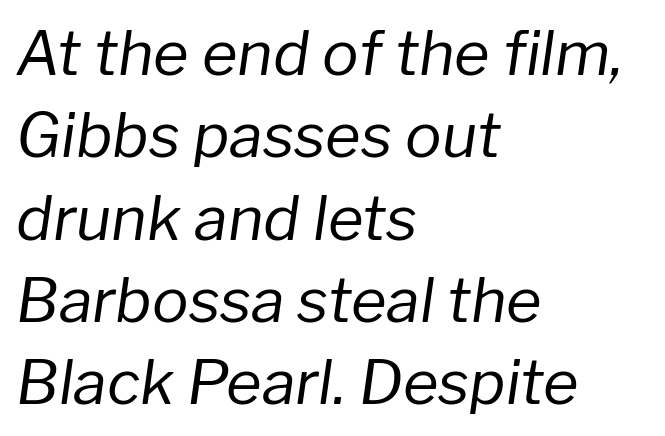
Q: Is the text bold? A: No.
Q: Is the text italic (slanted)? A: Yes, it leans right by about 8 degrees.
Q: Is the text underlined? A: No.
Q: How is the paragraph aligned? A: Left-aligned.
Q: Is the spacing between letters normal or unusually wide? A: Normal.
Q: Is the spacing between lines tight, normal or loose? A: Normal.
Q: Width (condensed, normal, or wide)? A: Normal.
Q: Stroke contrast? A: Low.
Q: x-height? A: Medium.
Q: Monospaced? A: No.
